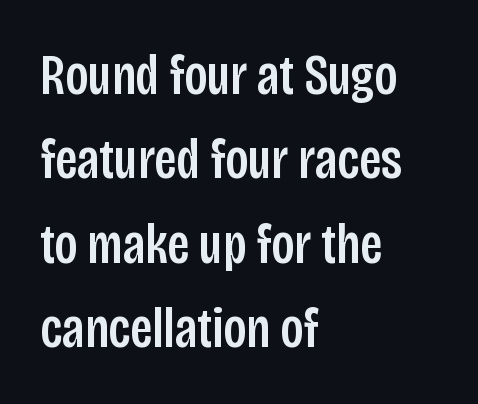
The image shows 57 px condensed sans-serif type, upright; set left-aligned, normal line spacing (1.48x), normal letter spacing, not underlined; low stroke contrast and a large x-height.
